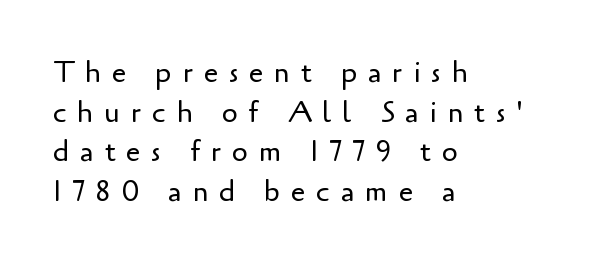
Descenders are the only things crossing below the line. This rendering employs a face without finishing strokes, i.e., a sans-serif. Posture: vertical. The type is letterspaced generously, with wide tracking.
